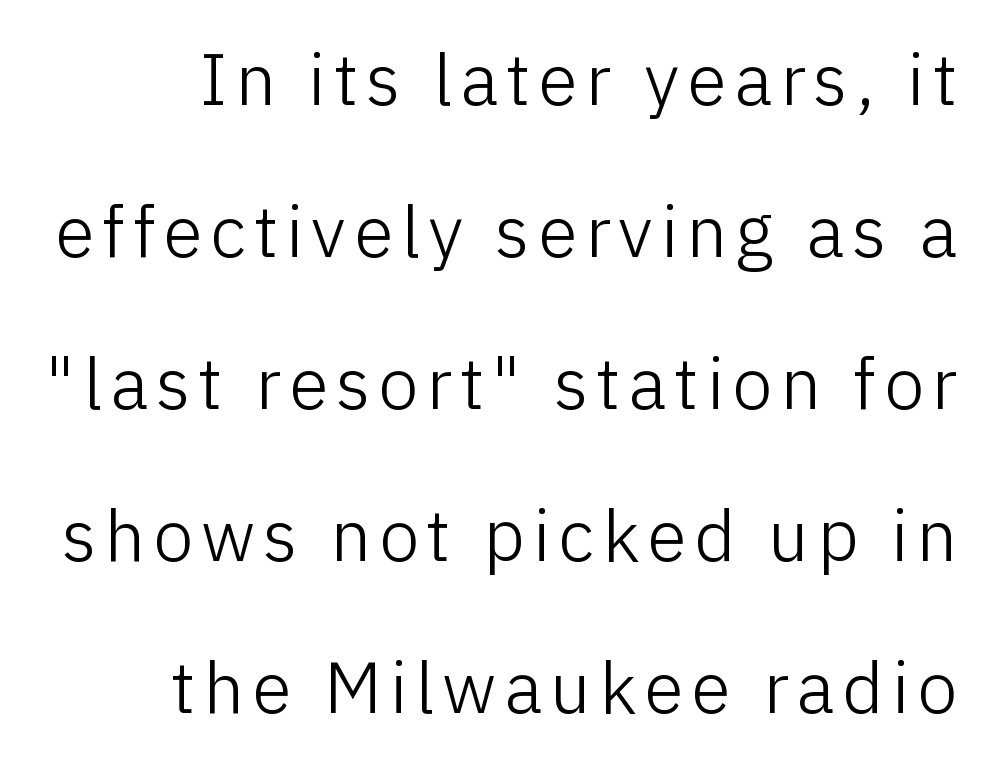
{"serif": "no", "italic": "no", "bold": "no", "weight": "light", "width": "normal", "stroke_contrast": "low", "x_height": "medium", "monospaced": "no", "underline": "no", "align": "right", "line_spacing": "loose", "line_spacing_ratio": 2.11, "glyph_px": 72}
